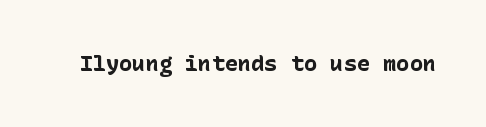
Q: Is the text bold? A: Yes.
Q: Is the text italic (slanted)? A: No, it is upright.
Q: Is the text underlined? A: No.
Q: Is the spacing between letters normal or unusually wide? A: Normal.
